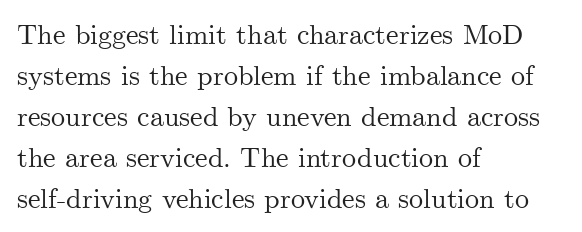
The image shows 28 px serif type, upright; set left-aligned, normal line spacing (1.46x), normal letter spacing, not underlined; medium stroke contrast and a small x-height.
